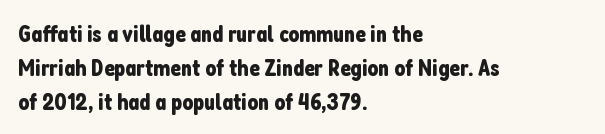
{"italic": "no", "underline": "no", "align": "left", "line_spacing": "normal", "line_spacing_ratio": 1.41, "letter_spacing": "normal", "letter_spacing_em": 0.0, "glyph_px": 24}
